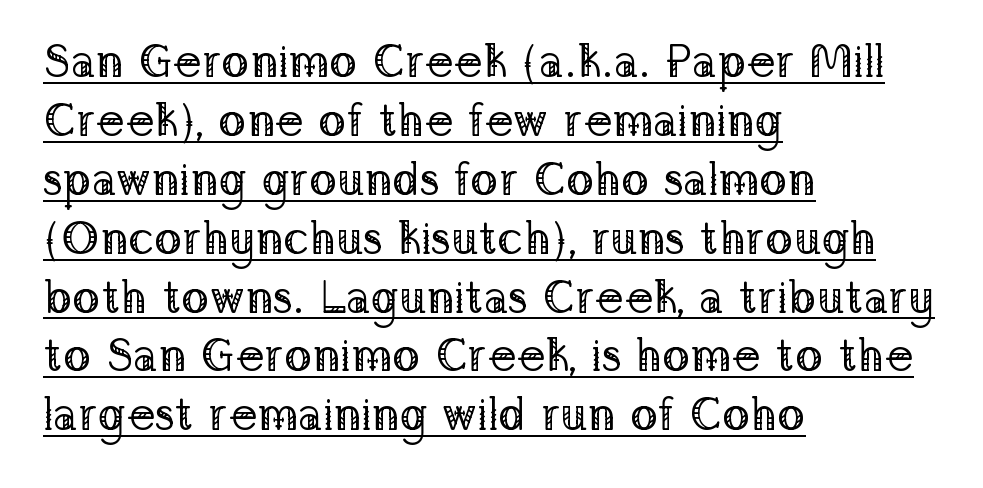
The image shows 46 px regular-weight serif type, upright; set left-aligned, normal line spacing (1.28x), normal letter spacing, underlined; low stroke contrast and a medium x-height.
